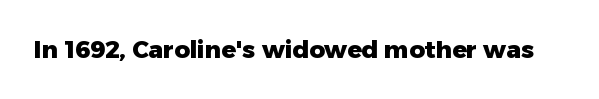
The image shows 24 px bold type, upright; set normal letter spacing, not underlined.
